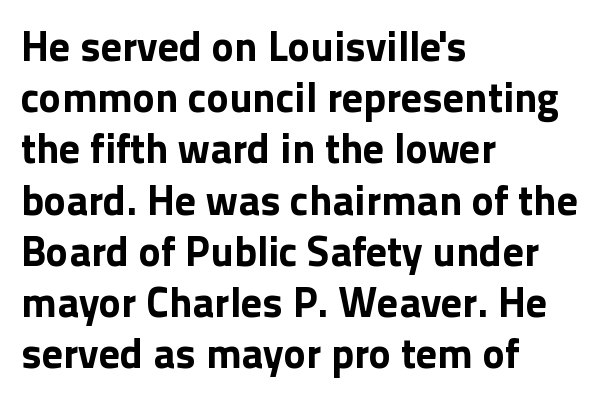
Q: Is the text bold? A: Yes.
Q: Is the text italic (slanted)? A: No, it is upright.
Q: Is the typeface a serif or a sans-serif typeface? A: Sans-serif.
Q: Is the text underlined? A: No.
Q: How is the paragraph aligned? A: Left-aligned.
Q: Is the spacing between letters normal or unusually wide? A: Normal.
Q: Width (condensed, normal, or wide)? A: Normal.
Q: x-height? A: Medium.
Q: Monospaced? A: No.
